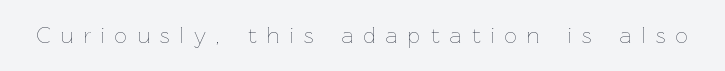
The image shows 22 px text type, upright; set unusually wide letter spacing (+0.47 em), not underlined.
